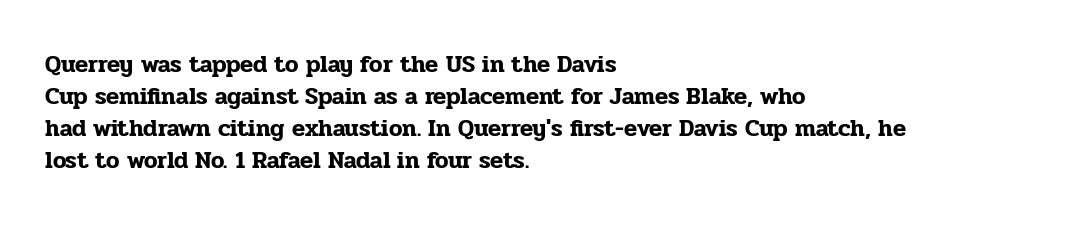
Q: Is the text italic (slanted)? A: No, it is upright.
Q: Is the text underlined? A: No.
Q: How is the paragraph aligned? A: Left-aligned.
Q: Is the spacing between letters normal or unusually wide? A: Normal.
Q: Is the spacing between lines tight, normal or loose? A: Normal.
